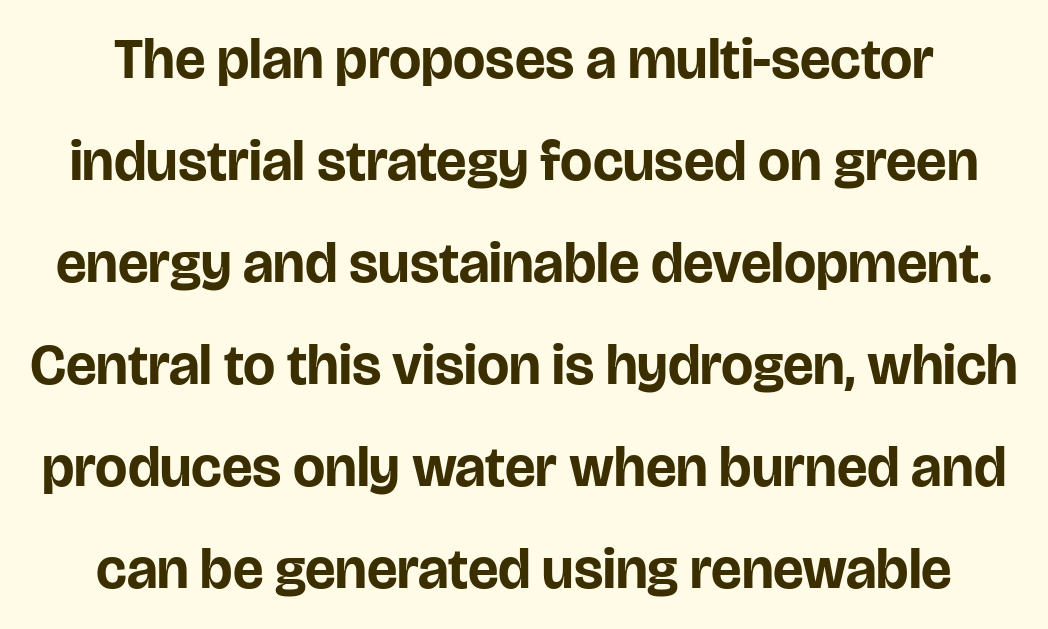
Check where the strokes stop: nothing finishes them off — pure sans. Look at the stroke-to-counter ratio: heavy, a bold. Words appear dense and cohesive because spacing is normal. Here the designer chose a conventional face with non-uniform glyph widths. The axis of the letterforms is exactly vertical.
